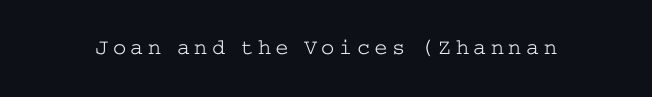
{"italic": "no", "bold": "no", "underline": "no", "letter_spacing": "wide", "letter_spacing_em": 0.2, "glyph_px": 22}
